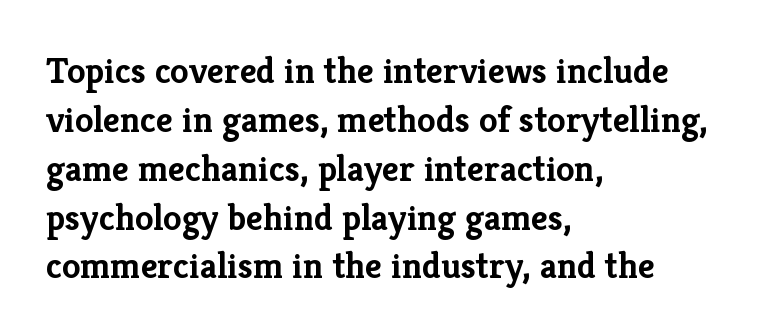
Rule under the text: the space is simply empty. Each letter keeps its own natural width here, so spacing adapts to shape. The text was rendered using a seriffed face with decorative stroke endings. No extra tracking has been applied to these lines. Each glyph is drawn with heavy, bold strokes.
